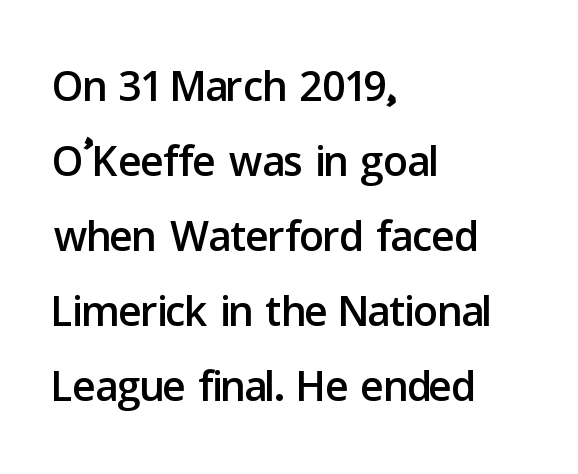
Does the type have serifs? No, each stem ends abruptly. Words float on clear page, feet unadorned. Spacing verdict: proportional, widths tailored to each character. Ordinary non-slanted type is in use. The setting favours the left margin, as ordinary paragraphs usually do.
